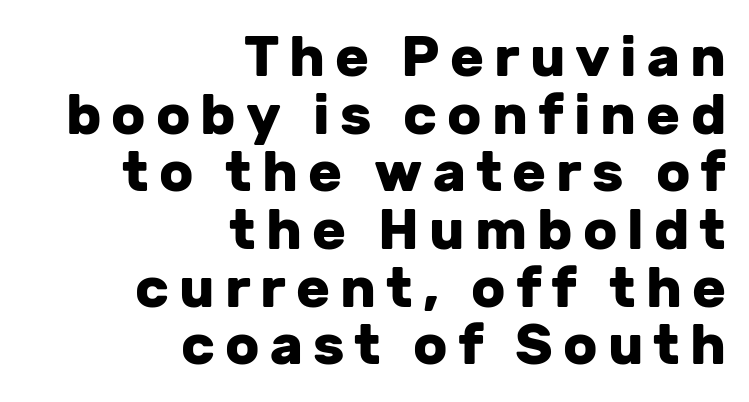
Regarding leading, the lines here are crowded together. Proportional: the letters do not fall into vertical columns. Weight: bold. To sum up the face: it is a sans, with no serifs. This rendering uses right alignment, leaving the left contour irregular. Beneath every word, the page is bare.
